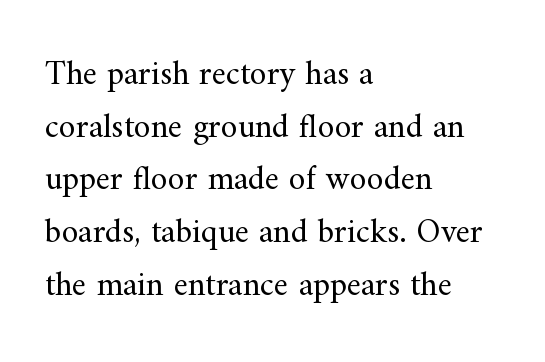
The image shows 34 px regular-weight serif type, upright; set left-aligned, normal line spacing (1.55x), normal letter spacing, not underlined; medium stroke contrast and a small x-height.
